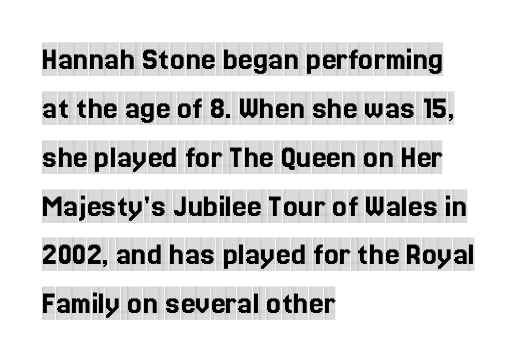
The image shows 33 px condensed serif type, upright; set left-aligned, normal line spacing (1.48x), normal letter spacing, not underlined; a large x-height.
